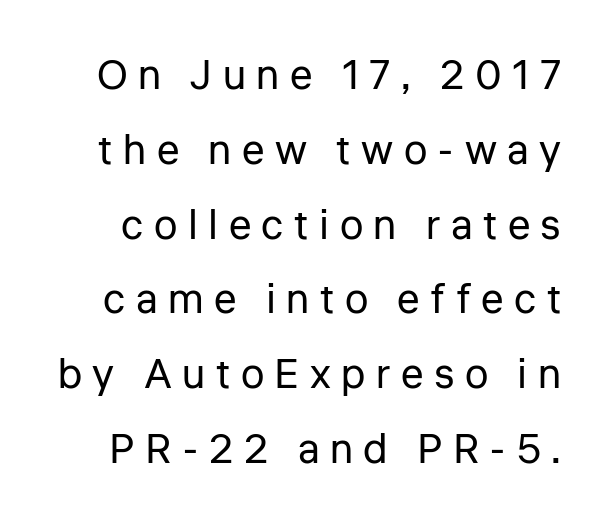
{"serif": "no", "italic": "no", "bold": "no", "weight": "regular", "width": "normal", "stroke_contrast": "low", "x_height": "medium", "monospaced": "no", "underline": "no", "line_spacing_ratio": 1.78, "letter_spacing": "wide", "letter_spacing_em": 0.25, "glyph_px": 42}
